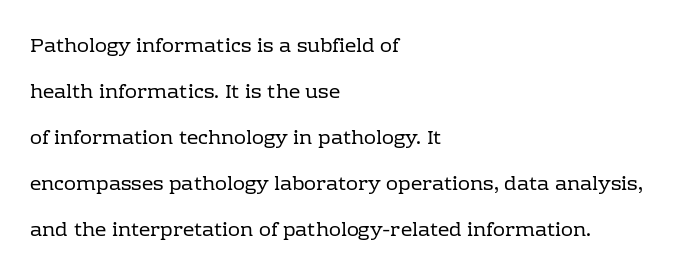
{"italic": "no", "bold": "no", "underline": "no", "align": "left", "line_spacing": "loose", "line_spacing_ratio": 2.3, "letter_spacing": "normal", "letter_spacing_em": 0.0, "glyph_px": 20}
